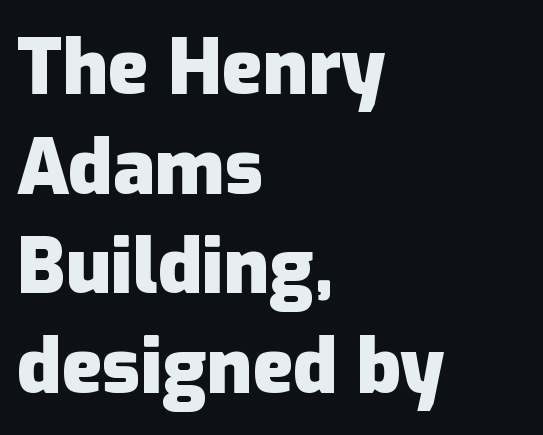
Q: Is the text bold? A: Yes.
Q: Is the text italic (slanted)? A: No, it is upright.
Q: Is the typeface a serif or a sans-serif typeface? A: Sans-serif.
Q: Is the text underlined? A: No.
Q: How is the paragraph aligned? A: Left-aligned.
Q: Is the spacing between letters normal or unusually wide? A: Normal.
Q: Is the spacing between lines tight, normal or loose? A: Normal.
Q: Width (condensed, normal, or wide)? A: Normal.
Q: Stroke contrast? A: Low.
Q: x-height? A: Medium.
Q: Monospaced? A: No.
